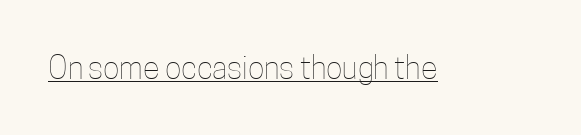
{"italic": "no", "bold": "no", "weight": "thin", "width": "condensed", "stroke_contrast": "low", "x_height": "medium", "monospaced": "no", "underline": "yes", "letter_spacing": "normal", "letter_spacing_em": 0.0, "glyph_px": 31}
